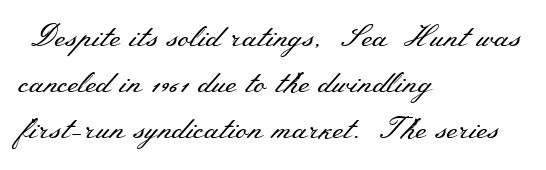
The type family on display is of the serif kind. Rows of type keep a routine distance in the vertical direction. Look at the tracking — it's just the regular setting, nothing added. Where is the straight margin? On the left. The typeface has the unassuming heft of standard copy or less.
